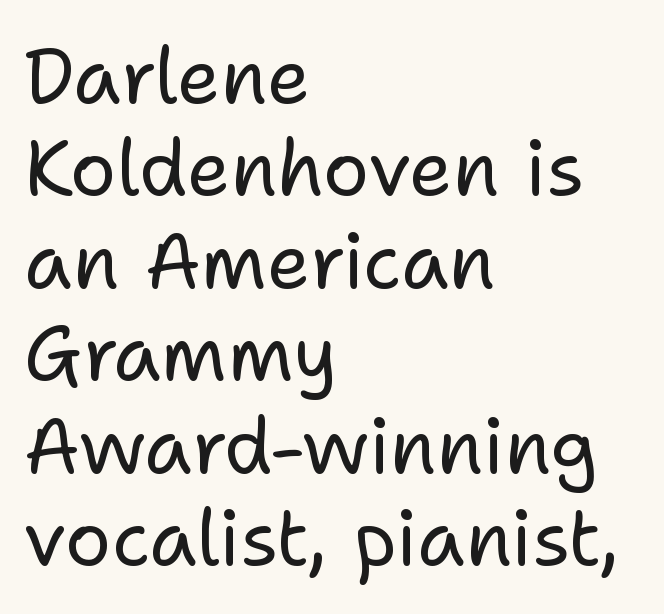
Q: Is the text bold? A: No.
Q: Is the text italic (slanted)? A: No, it is upright.
Q: Is the typeface a serif or a sans-serif typeface? A: Sans-serif.
Q: Is the text underlined? A: No.
Q: How is the paragraph aligned? A: Left-aligned.
Q: Is the spacing between letters normal or unusually wide? A: Normal.
Q: Width (condensed, normal, or wide)? A: Normal.
Q: Stroke contrast? A: Low.
Q: x-height? A: Medium.
Q: Monospaced? A: No.
